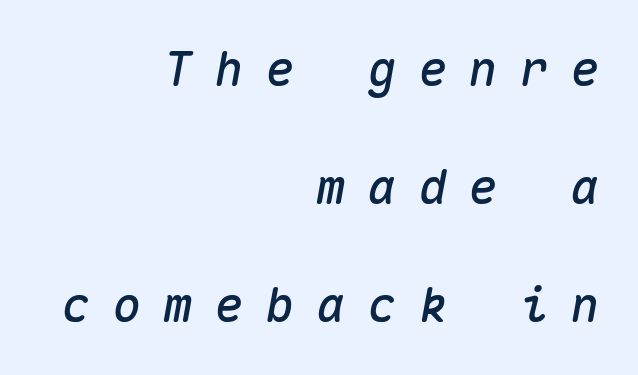
The lettering tilts uniformly, giving the passage an italic look. Every character here occupies the same horizontal width, giving the sample a typewriter-like rhythm. The space directly below the letters is spotless. Tracking value appears strongly positive — letters spread wide. Vertically, the passage feels expansive, rows floating well apart.
